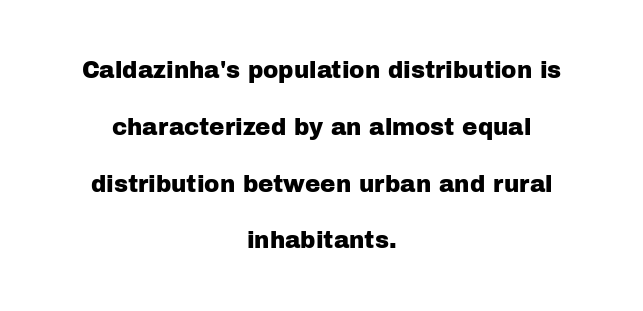
{"italic": "no", "underline": "no", "align": "center", "line_spacing": "loose", "line_spacing_ratio": 2.47, "letter_spacing": "normal", "letter_spacing_em": 0.0, "glyph_px": 23}
